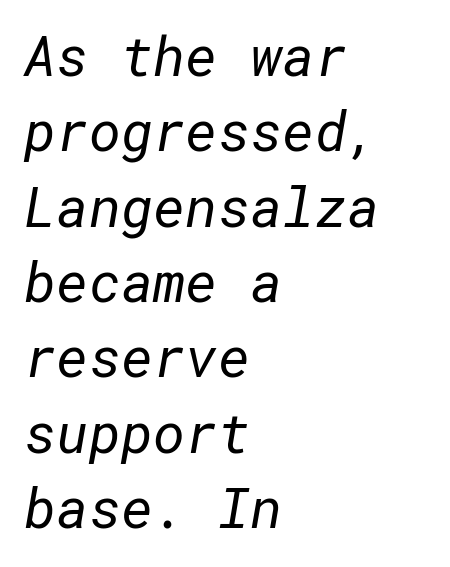
The image shows 55 px regular-weight sans-serif type; set left-aligned, normal line spacing (1.37x), normal letter spacing, not underlined; low stroke contrast and a medium x-height.
